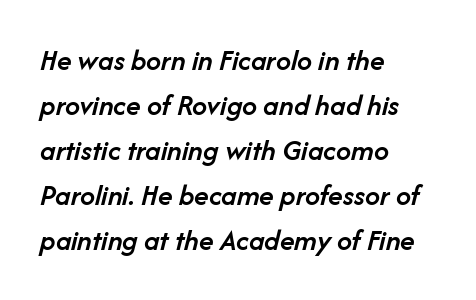
The image shows 30 px semibold type, italic (leaning right); set left-aligned, normal line spacing (1.5x), normal letter spacing, not underlined; low stroke contrast and a medium x-height.
